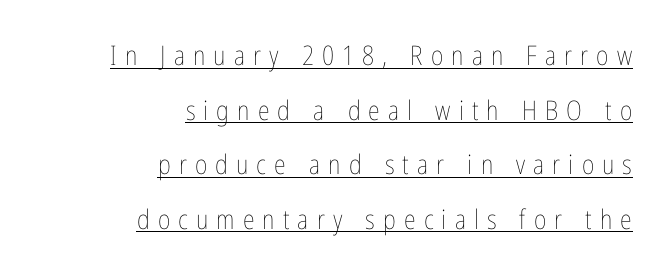
{"italic": "no", "bold": "no", "underline": "yes", "align": "right", "line_spacing": "loose", "line_spacing_ratio": 2.02, "letter_spacing": "wide", "letter_spacing_em": 0.3, "glyph_px": 27}
